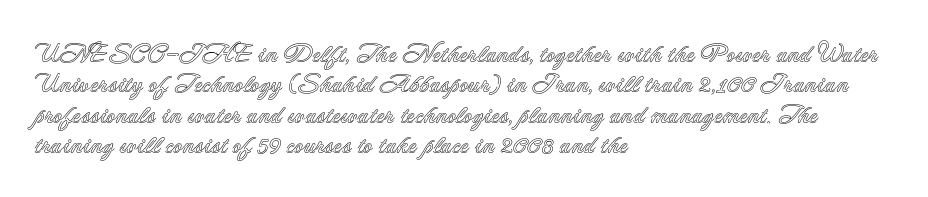
{"underline": "no", "align": "left", "line_spacing_ratio": 1.22, "letter_spacing": "normal", "letter_spacing_em": 0.0, "glyph_px": 25}
